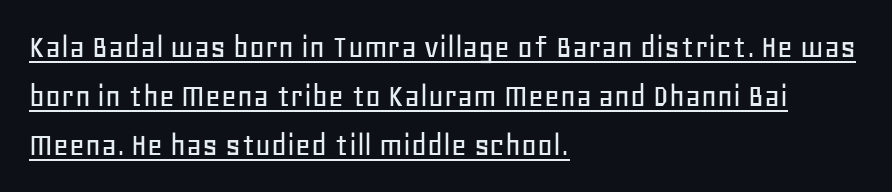
I'd call this a sans setting — the letters go barefoot. This sample has the flowing, uneven cadence of proportional lettering. This sample uses plain, unmodified letter spacing. The glyphs are accompanied by a horizontal stroke just below them. Tall strokes in this sample are plumb rather than angled. The vertical gap from one line to the next is medium.
